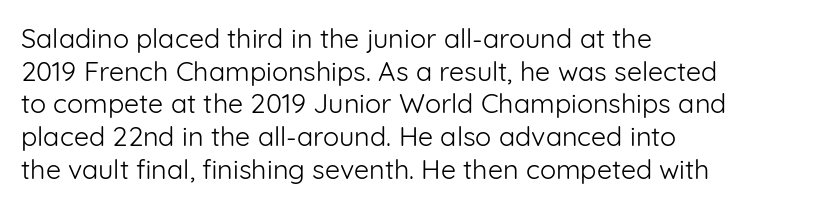
Q: Is the text bold? A: No.
Q: Is the text italic (slanted)? A: No, it is upright.
Q: Is the text underlined? A: No.
Q: How is the paragraph aligned? A: Left-aligned.
Q: Is the spacing between letters normal or unusually wide? A: Normal.
